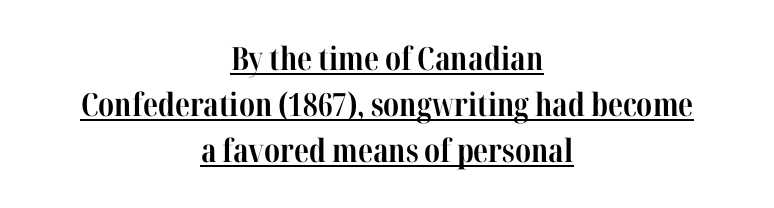
The image shows 32 px bold, condensed serif type, upright; set centered, normal line spacing (1.44x), normal letter spacing, underlined; high stroke contrast and a medium x-height.
